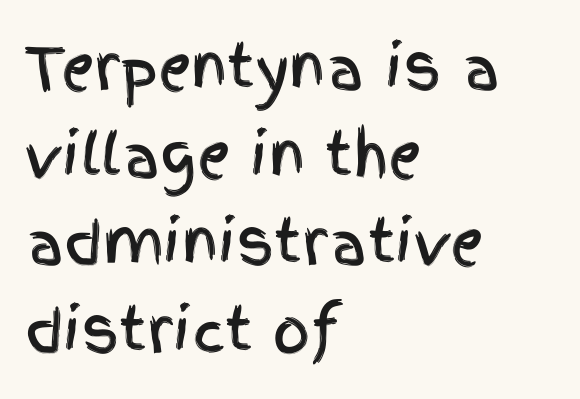
Q: Is the text italic (slanted)? A: No, it is upright.
Q: Is the typeface a serif or a sans-serif typeface? A: Sans-serif.
Q: Is the text underlined? A: No.
Q: How is the paragraph aligned? A: Left-aligned.
Q: Is the spacing between letters normal or unusually wide? A: Normal.
Q: Is the spacing between lines tight, normal or loose? A: Normal.
Q: Width (condensed, normal, or wide)? A: Condensed.
Q: x-height? A: Large.
Q: Monospaced? A: No.
